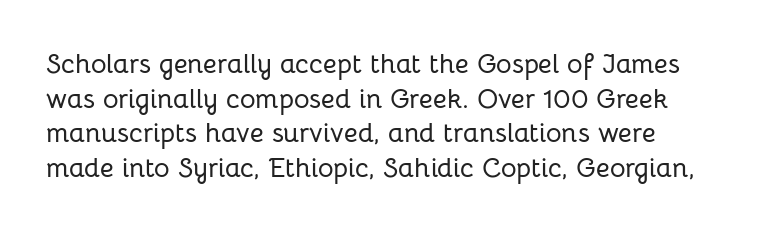
The image shows 27 px text type, upright; set left-aligned, normal line spacing (1.28x), normal letter spacing, not underlined.
